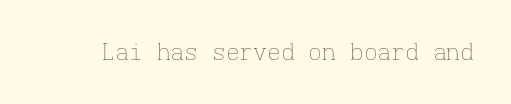
The image shows 23 px text type, upright; set normal letter spacing, not underlined.
